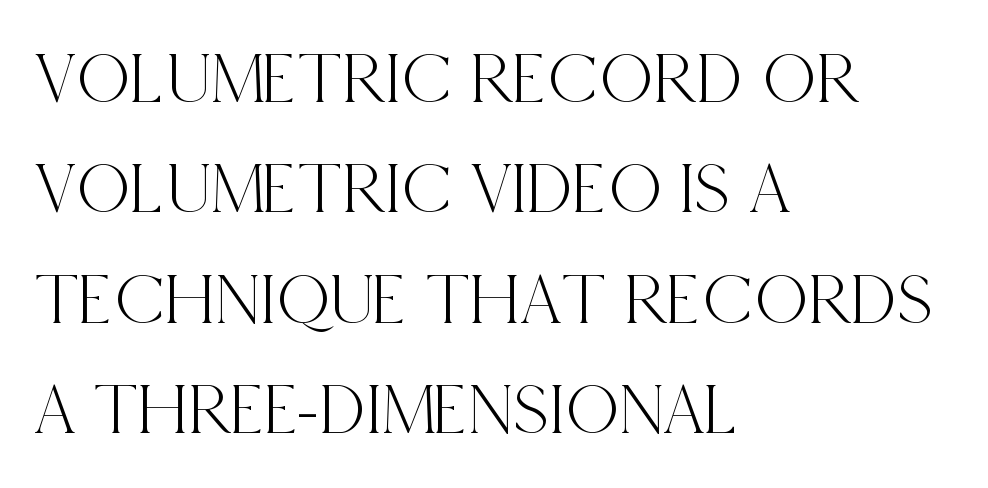
The rag falls on the right side of this text block. The space directly below the letters is spotless. Think of a printed novel: that variable character pitch is what you see here. Reading down the column, the eye jumps a familiar distance to each next line.
